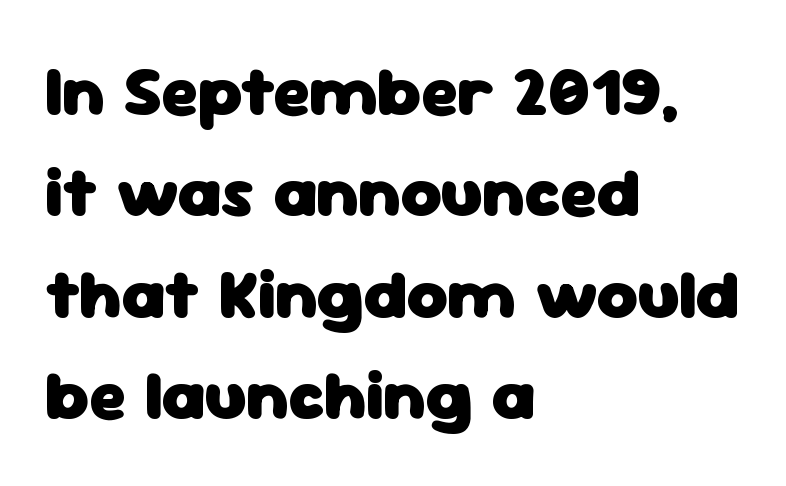
This is roman type, the default non-slanted kind. Regarding leading, the lines here are spaced in the standard way. Underline: absent. Each glyph is drawn with heavy, bold strokes.
